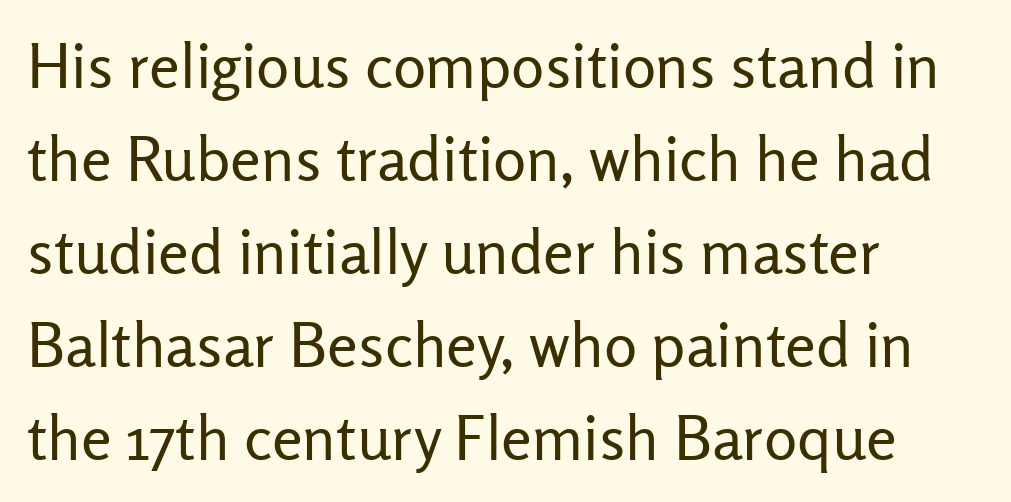
The rendering uses natural spacing where letterforms have individual widths. No feet cap the strokes, marking this as sans-serif type. No extra tracking has been applied to these lines. Line spacing here is normal. If you drew a ruler down the left edge, every line would touch it. Descenders hang freely into open space.
